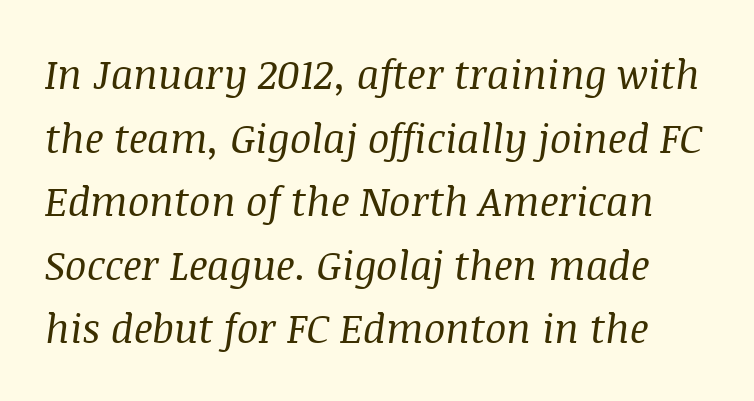
Q: Is the text bold? A: No.
Q: Is the text italic (slanted)? A: Yes, it leans right by about 8 degrees.
Q: Is the typeface a serif or a sans-serif typeface? A: Serif.
Q: Is the text underlined? A: No.
Q: Is the spacing between letters normal or unusually wide? A: Normal.
Q: Is the spacing between lines tight, normal or loose? A: Normal.
Q: Width (condensed, normal, or wide)? A: Normal.
Q: Stroke contrast? A: Medium.
Q: x-height? A: Large.
Q: Monospaced? A: No.
